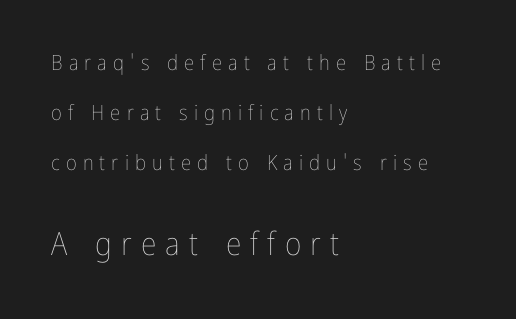
One glance says open: line gaps are wider than usual. The strokes carry an ordinary text weight at most. Between these two stacked blocks, the lower one wins on size. The axis of the letterforms is exactly vertical. These lines stack with their left ends in a neat column.
